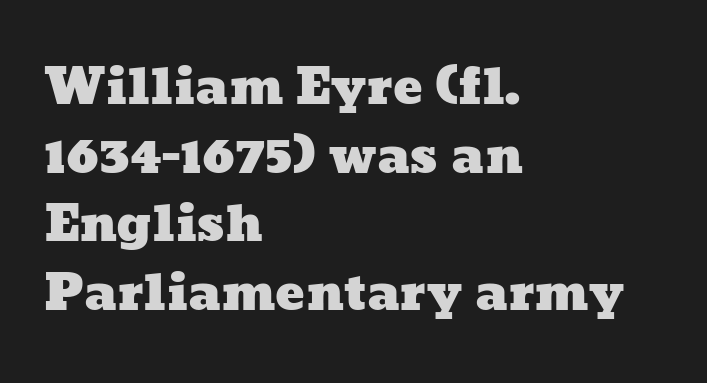
Spacing verdict: proportional, widths tailored to each character. The rag falls on the right side of this text block. Compared with typical paragraphs, the rows here are spaced about the same. Letters rest on an invisible, unmarked baseline. The rendering keeps characters at their native spacing.
